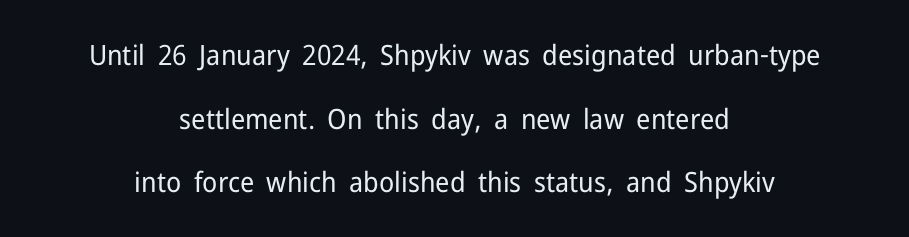
The image shows 28 px regular-weight sans-serif type, upright; set centered, loose line spacing (2.27x), normal letter spacing, not underlined; low stroke contrast and a medium x-height.
